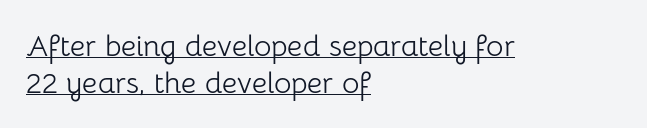
Q: Is the text bold? A: No.
Q: Is the text italic (slanted)? A: No, it is upright.
Q: Is the typeface a serif or a sans-serif typeface? A: Sans-serif.
Q: Is the text underlined? A: Yes.
Q: How is the paragraph aligned? A: Left-aligned.
Q: Is the spacing between letters normal or unusually wide? A: Normal.
Q: Width (condensed, normal, or wide)? A: Normal.
Q: Stroke contrast? A: Low.
Q: x-height? A: Medium.
Q: Monospaced? A: No.
